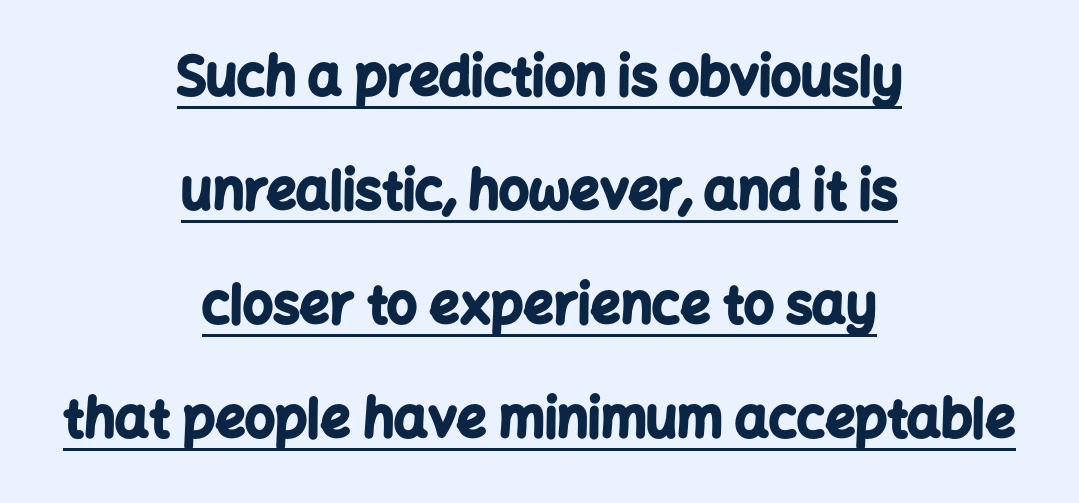
{"serif": "no", "italic": "no", "bold": "yes", "weight": "bold", "width": "normal", "stroke_contrast": "low", "x_height": "medium", "monospaced": "no", "underline": "yes", "align": "center", "line_spacing": "loose", "line_spacing_ratio": 2.15, "letter_spacing": "normal", "letter_spacing_em": 0.0, "glyph_px": 53}
